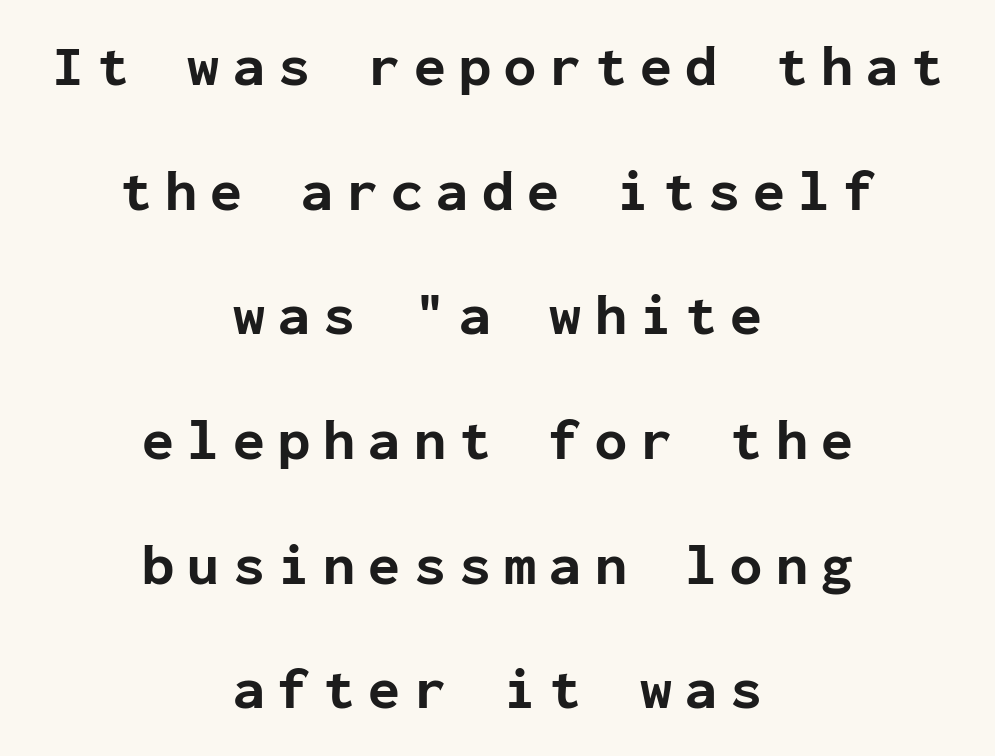
{"serif": "no", "italic": "no", "bold": "yes", "weight": "bold", "width": "normal", "stroke_contrast": "low", "x_height": "medium", "monospaced": "yes", "underline": "no", "align": "center", "line_spacing": "loose", "line_spacing_ratio": 2.15, "letter_spacing": "wide", "letter_spacing_em": 0.23, "glyph_px": 58}
